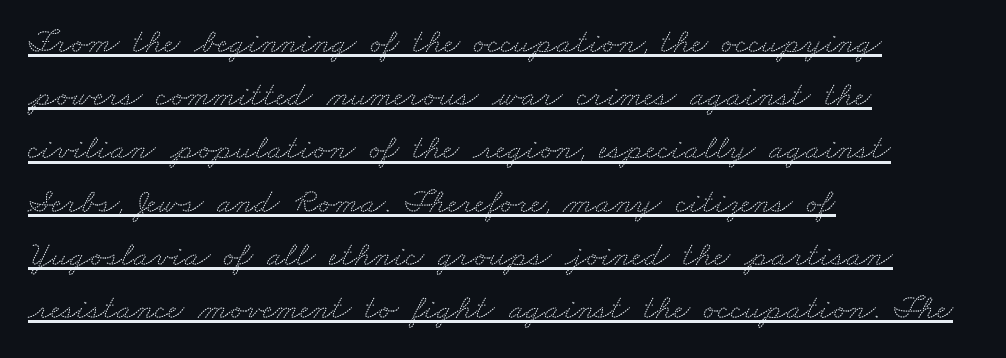
{"serif": "yes", "width": "wide", "stroke_contrast": "medium", "x_height": "small", "monospaced": "no", "underline": "yes", "align": "left", "line_spacing": "normal", "line_spacing_ratio": 1.52, "letter_spacing": "normal", "letter_spacing_em": 0.0, "glyph_px": 35}
